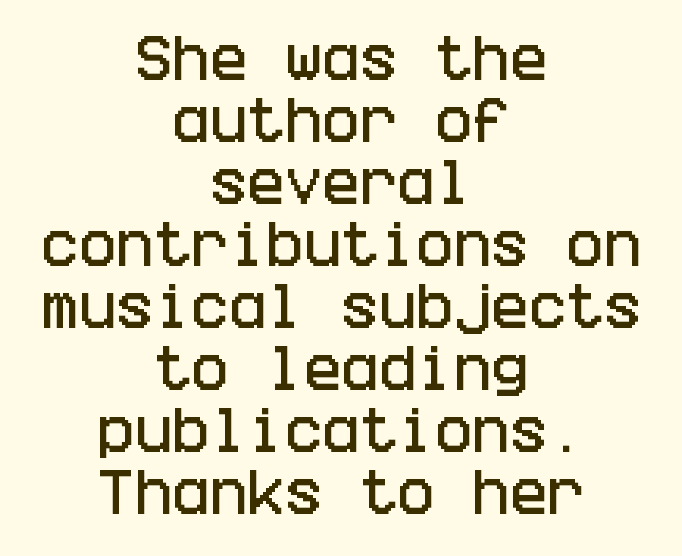
{"serif": "no", "italic": "no", "width": "condensed", "stroke_contrast": "low", "x_height": "large", "underline": "no", "align": "center", "line_spacing_ratio": 1.24, "letter_spacing": "normal", "letter_spacing_em": 0.0, "glyph_px": 50}
